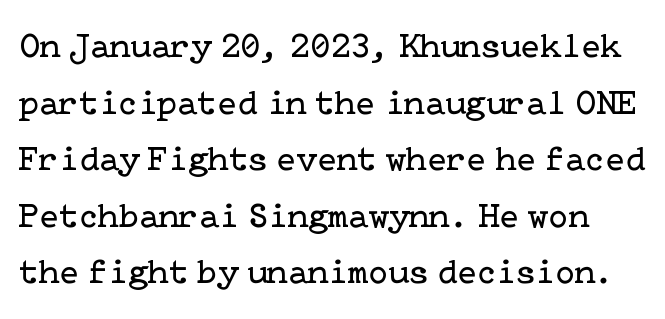
In terms of letterform style, serifs are clearly present. Think standard paragraph weight, or any step lighter than that. Evenly set lines give the paragraph a standard silhouette. Decoration check: the copy has no underline. A typesetter would mark this as roman, not italic.
